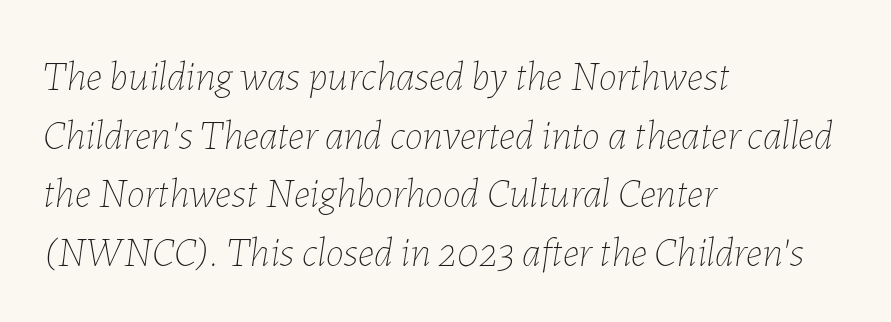
The passage is arranged the way most books set body copy — flush left. These lines are rendered in a variable-pitch font. How would I describe the line gaps? Plain and ordinary. Letters have the restrained weight of plain body copy at most.
